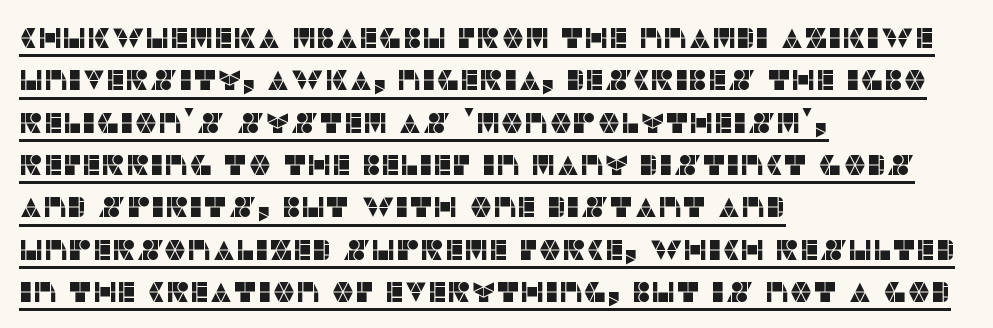
Varying glyph widths throughout — classic text-font behaviour. Ascenders rise straight up at ninety degrees. The words here are underlined. There is no visible air inserted between adjacent glyphs. Stroke terminals: plain, sans-serif.
